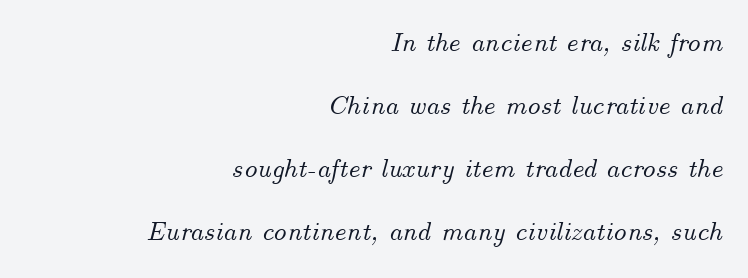
{"italic": "yes", "lean": "right", "slant_degrees": 14, "underline": "no", "align": "right", "line_spacing": "loose", "line_spacing_ratio": 2.33, "letter_spacing": "normal", "letter_spacing_em": 0.0, "glyph_px": 27}
